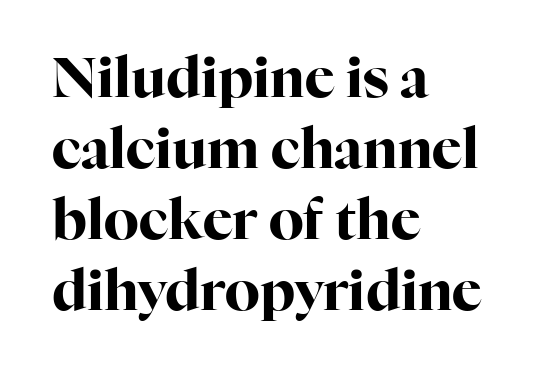
Look at the tracking — it's just the regular setting, nothing added. Summary of weight: heavy, a full bold. Beneath every word, the page is bare. You could not count columns in this text — the font is proportionally spaced.
